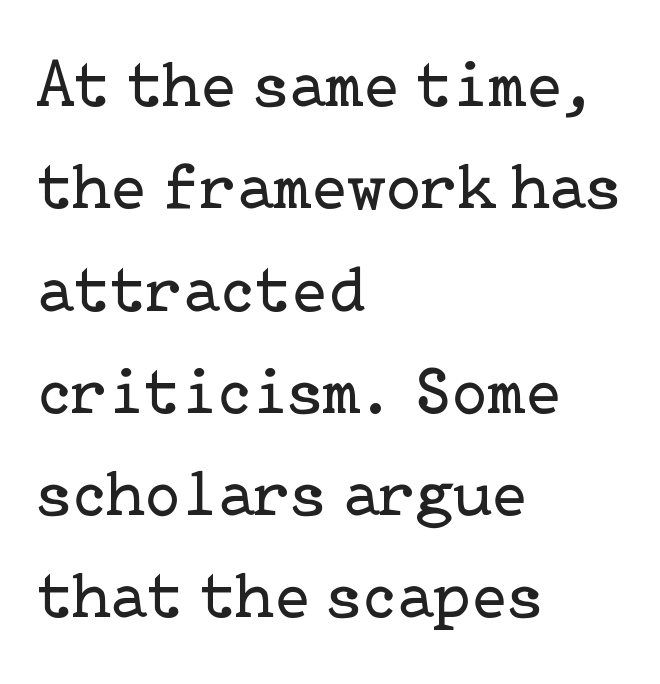
{"serif": "yes", "italic": "no", "bold": "no", "weight": "regular", "width": "normal", "stroke_contrast": "low", "x_height": "medium", "underline": "no", "align": "left", "line_spacing": "normal", "line_spacing_ratio": 1.55, "letter_spacing": "normal", "letter_spacing_em": 0.0, "glyph_px": 66}
